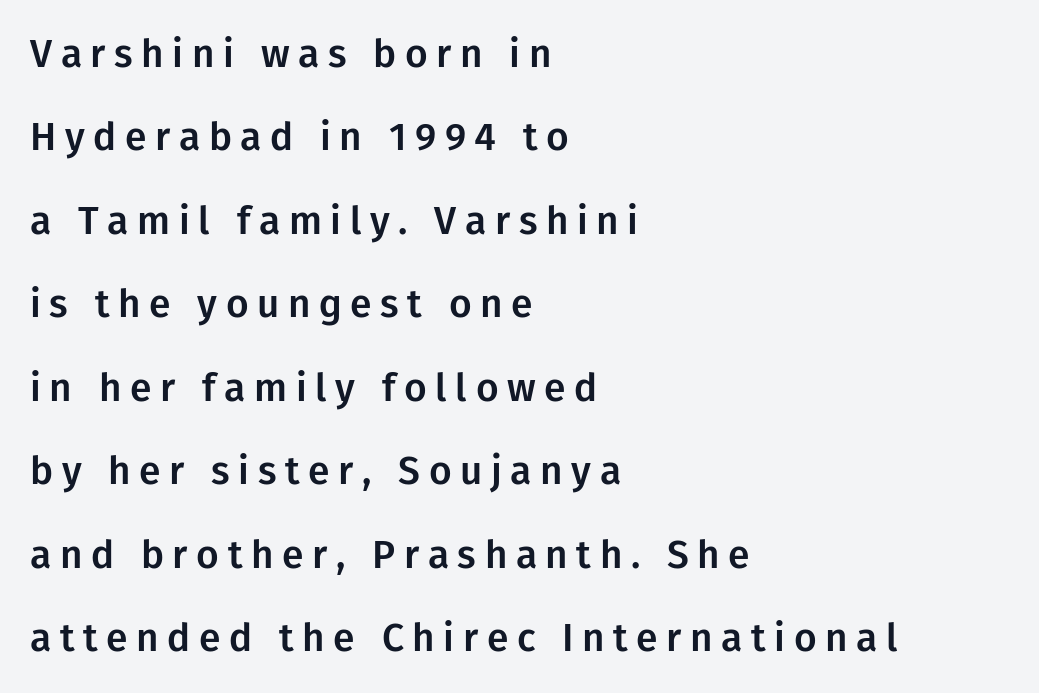
Look at the tracking — it's clearly loosened, letters drifting apart. A typesetter would mark this as roman, not italic. Look at the bottom of the vertical strokes: they stop flat, with no serifs. Line beginnings align vertically; line endings do not. These lines are rendered in a variable-pitch font. Descenders are the only things crossing below the line.
